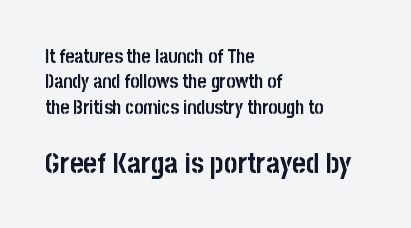
The image shows 29 px semibold, condensed sans-serif type, upright; set left-aligned, normal line spacing (1.34x), normal letter spacing, not underlined; the second (bottom) block is 1.53x larger; low stroke contrast and a large x-height.
